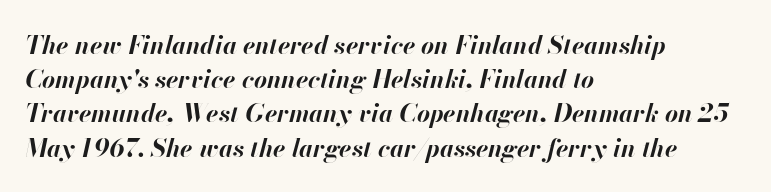
Q: Is the text bold? A: Yes.
Q: Is the text italic (slanted)? A: Yes, it leans right by about 13 degrees.
Q: Is the text underlined? A: No.
Q: How is the paragraph aligned? A: Left-aligned.
Q: Is the spacing between letters normal or unusually wide? A: Normal.
Q: Is the spacing between lines tight, normal or loose? A: Normal.
